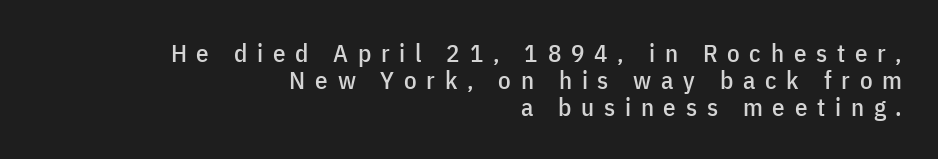
{"italic": "no", "underline": "no", "align": "right", "line_spacing": "tight", "line_spacing_ratio": 1.08, "letter_spacing": "wide", "letter_spacing_em": 0.39, "glyph_px": 25}
